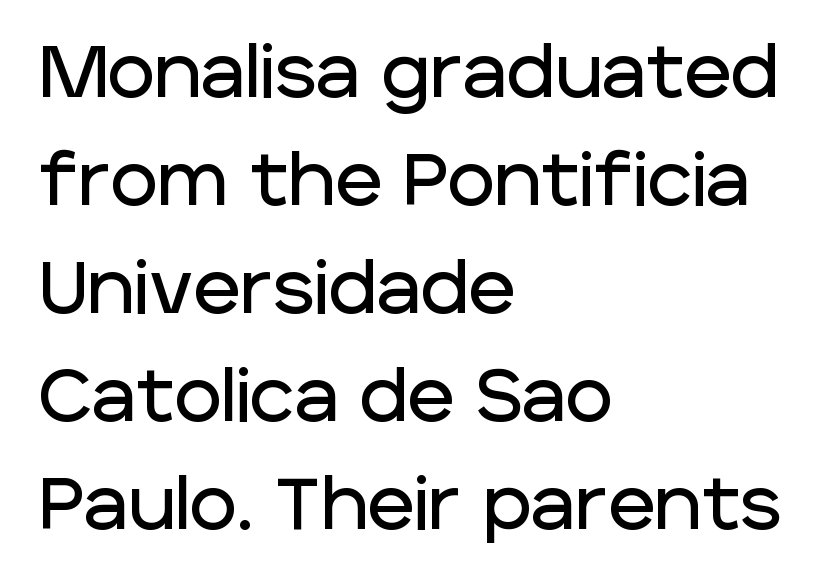
Any mark beneath the type? The region is blank. Here the glyphs are tracked normally, forming tight word shapes. One glance says typical: line gaps are just what's usual. Does the copy run flush right? No — it runs flush left. Each letter keeps its own natural width here, so spacing adapts to shape. Italic: no, the glyphs are upright roman.
